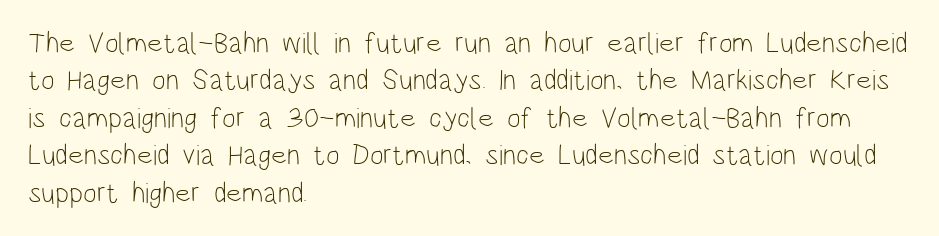
Q: Is the text bold? A: No.
Q: Is the text italic (slanted)? A: No, it is upright.
Q: Is the typeface a serif or a sans-serif typeface? A: Sans-serif.
Q: Is the text underlined? A: No.
Q: How is the paragraph aligned? A: Left-aligned.
Q: Is the spacing between letters normal or unusually wide? A: Normal.
Q: Is the spacing between lines tight, normal or loose? A: Normal.
Q: Width (condensed, normal, or wide)? A: Condensed.
Q: Stroke contrast? A: Low.
Q: x-height? A: Large.
Q: Monospaced? A: No.
